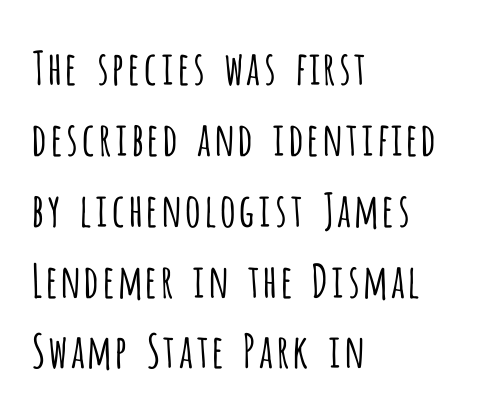
{"serif": "no", "italic": "no", "bold": "no", "weight": "light", "width": "condensed", "stroke_contrast": "low", "x_height": "large", "monospaced": "no", "underline": "no", "align": "left", "line_spacing": "normal", "line_spacing_ratio": 1.54, "letter_spacing": "normal", "letter_spacing_em": 0.0, "glyph_px": 46}
